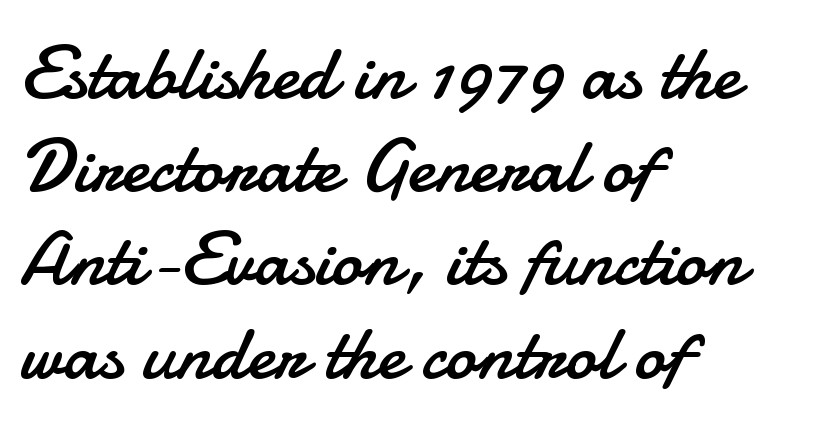
Q: Is the text bold? A: No.
Q: Is the text italic (slanted)? A: Yes.
Q: Is the typeface a serif or a sans-serif typeface? A: Sans-serif.
Q: Is the text underlined? A: No.
Q: How is the paragraph aligned? A: Left-aligned.
Q: Is the spacing between letters normal or unusually wide? A: Normal.
Q: Width (condensed, normal, or wide)? A: Normal.
Q: Stroke contrast? A: Low.
Q: x-height? A: Small.
Q: Monospaced? A: No.
